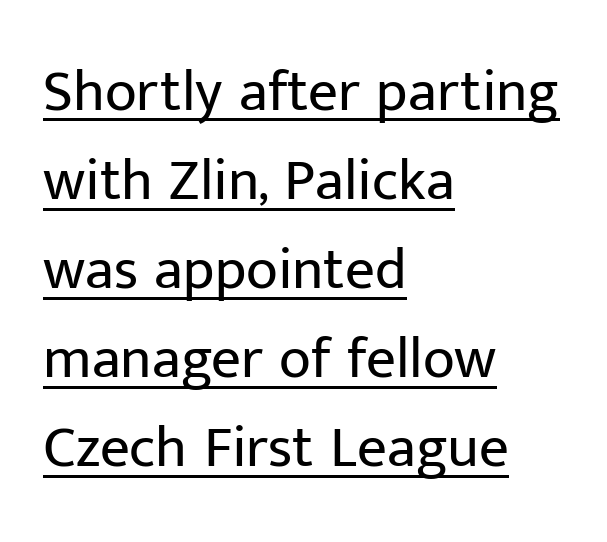
Leftover space on each line is placed entirely after the last word. Posture: straight, roman, zero tilt. The letters carry no serifs — their stems end cleanly without finishing strokes. Decoration check: the copy is underlined. The passage shown has conventional tracking throughout. Is this a fixed-width face? No — the glyphs have proportional, varying widths.
